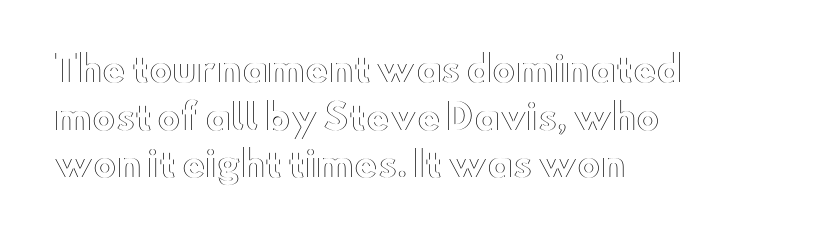
The image shows 35 px wide type, upright; set left-aligned, normal line spacing (1.36x), normal letter spacing, not underlined; a small x-height.
